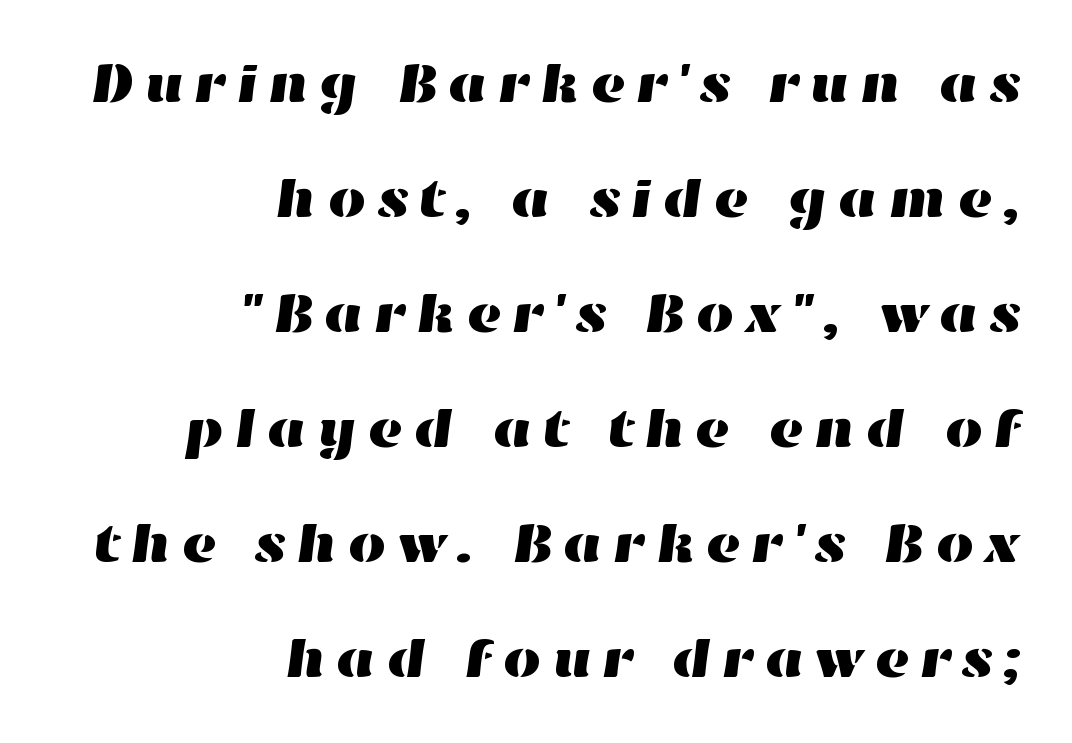
Reading down the column, the eye jumps a long way to each next line. Character widths vary here, with narrow letters taking less room than wide ones. The rag falls on the left side of this text block. Check under the words: just untouched page.
